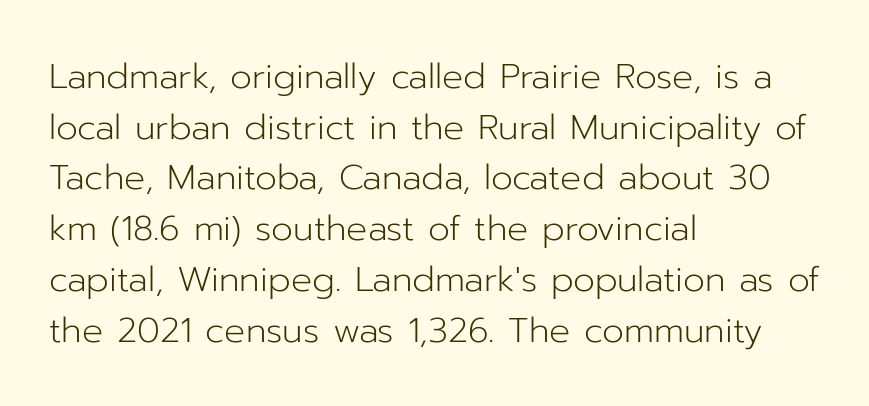
Q: Is the text bold? A: No.
Q: Is the text italic (slanted)? A: No, it is upright.
Q: Is the typeface a serif or a sans-serif typeface? A: Sans-serif.
Q: Is the text underlined? A: No.
Q: How is the paragraph aligned? A: Left-aligned.
Q: Is the spacing between letters normal or unusually wide? A: Normal.
Q: Is the spacing between lines tight, normal or loose? A: Normal.
Q: Width (condensed, normal, or wide)? A: Normal.
Q: Stroke contrast? A: Low.
Q: x-height? A: Medium.
Q: Monospaced? A: No.
